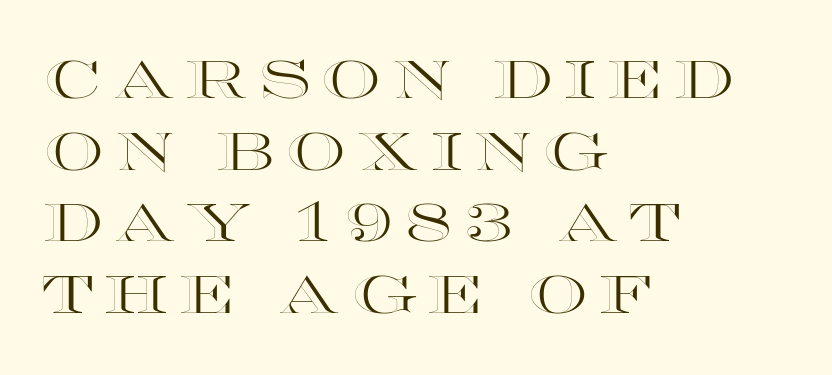
{"italic": "no", "width": "wide", "x_height": "large", "monospaced": "no", "underline": "no", "align": "left", "line_spacing": "normal", "line_spacing_ratio": 1.35, "letter_spacing": "wide", "letter_spacing_em": 0.21, "glyph_px": 53}
